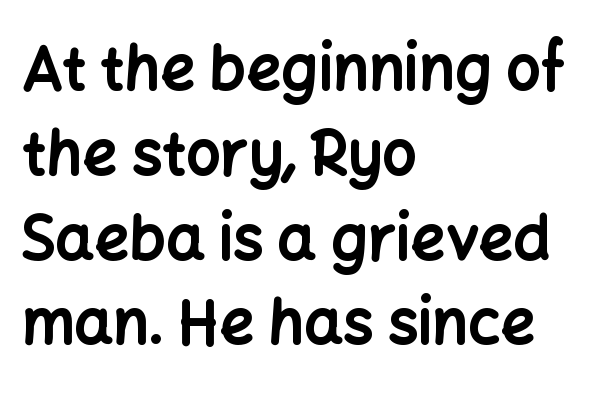
Q: Is the text bold? A: Yes.
Q: Is the text italic (slanted)? A: No, it is upright.
Q: Is the typeface a serif or a sans-serif typeface? A: Sans-serif.
Q: Is the text underlined? A: No.
Q: How is the paragraph aligned? A: Left-aligned.
Q: Is the spacing between letters normal or unusually wide? A: Normal.
Q: Is the spacing between lines tight, normal or loose? A: Normal.
Q: Width (condensed, normal, or wide)? A: Normal.
Q: Stroke contrast? A: Low.
Q: x-height? A: Medium.
Q: Monospaced? A: No.
